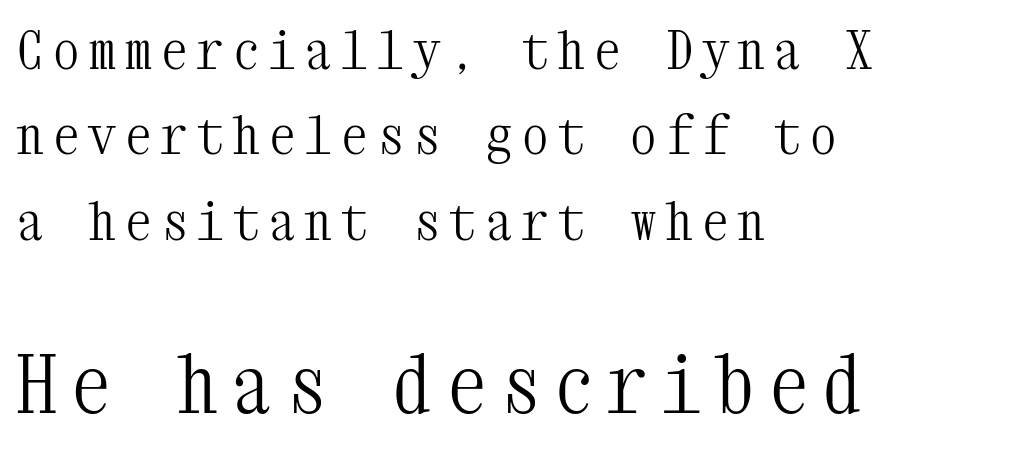
Q: Is the text bold? A: No.
Q: Is the text italic (slanted)? A: No, it is upright.
Q: Is the typeface a serif or a sans-serif typeface? A: Serif.
Q: Is the text underlined? A: No.
Q: How is the paragraph aligned? A: Left-aligned.
Q: Is the spacing between lines tight, normal or loose? A: Normal.
Q: Which block of text is set in a larger size, the first (top) or the second (bottom)? A: The second (bottom) one.
Q: Width (condensed, normal, or wide)? A: Condensed.
Q: Stroke contrast? A: Medium.
Q: x-height? A: Medium.
Q: Monospaced? A: Yes.
